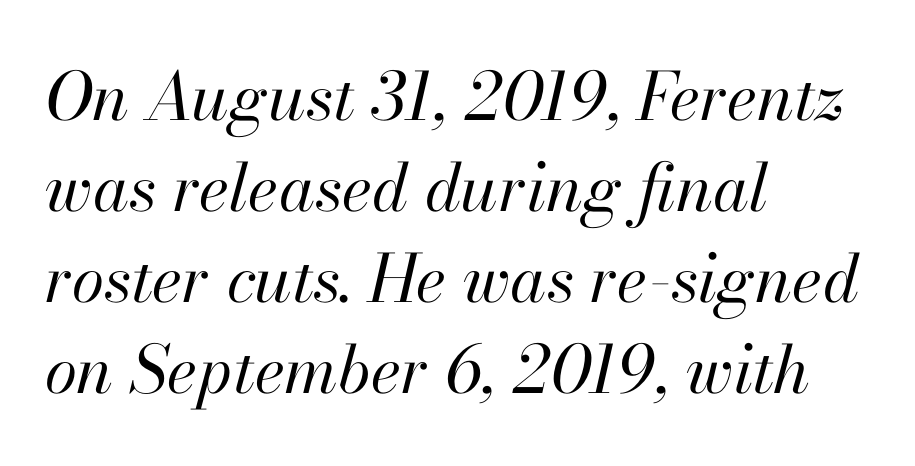
Q: Is the text bold? A: No.
Q: Is the text italic (slanted)? A: Yes, it leans right by about 13 degrees.
Q: Is the text underlined? A: No.
Q: How is the paragraph aligned? A: Left-aligned.
Q: Is the spacing between letters normal or unusually wide? A: Normal.
Q: Is the spacing between lines tight, normal or loose? A: Normal.
Q: Width (condensed, normal, or wide)? A: Normal.
Q: Stroke contrast? A: High.
Q: x-height? A: Small.
Q: Monospaced? A: No.
